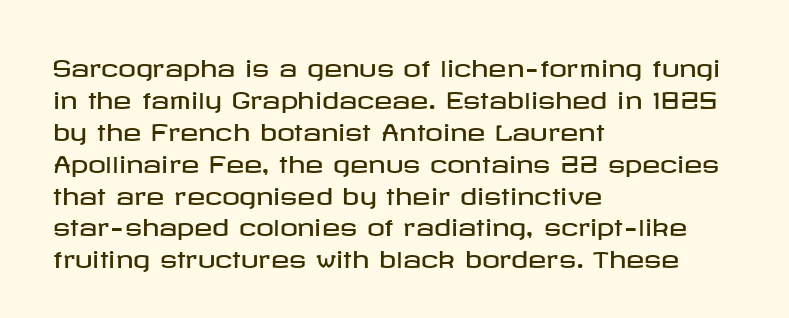
The image shows 22 px text type, upright; set left-aligned, normal line spacing (1.45x), normal letter spacing, not underlined.
